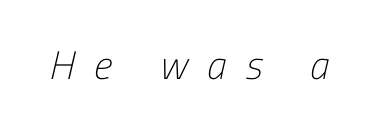
This reads as an unemphasized weight, regular at the heaviest. Underlining? Definitely not there. Spacing verdict: proportional, widths tailored to each character. You could only call the tracking loose — the letters float apart. Observe the absence of serifs on each vertical stroke in this sample.
